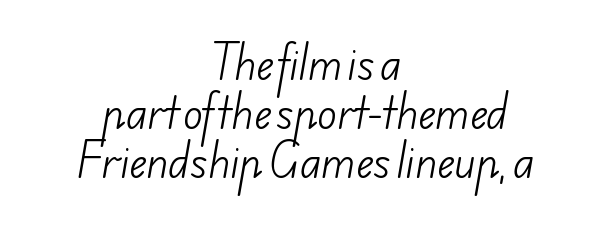
Is this a sans? Yes — the strokes have no serifs. The passage shown is typed in a proportional face where columns would drift. Weight: not bold — regular or lighter. Horizontal alignment here is central, giving a formal, balanced look. Default kerning and tracking; the words read as compact shapes. Unmarked baselines from the first word to the last.
